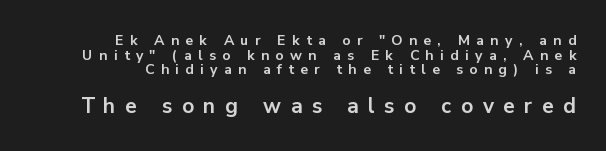
The baseline area is clear. A student would call this right alignment; a typographer would say flush right, rag left. Look at the stroke-to-counter ratio: heavy, a bold. Does the bottom block carry the larger type? Yes, it does. The lettering holds an erect, upright posture throughout. The vertical gap from one line to the next is small.
